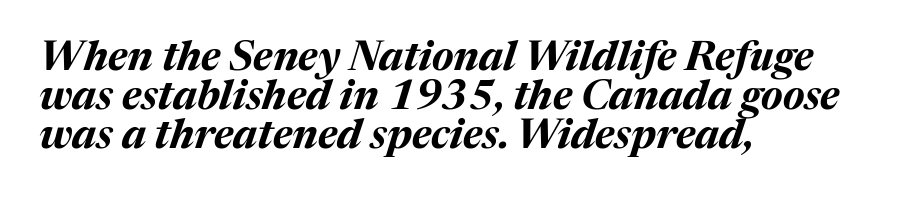
Quick note: interline space is minimal. It's the slanting kind of type. Heavy-handed strokes throughout: this text is bold. Horizontal alignment here is leftward, the default for most running prose.
